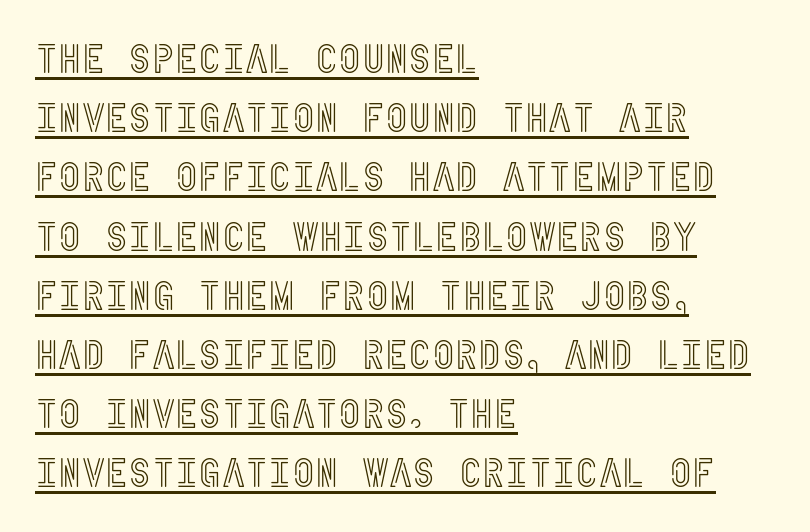
{"italic": "no", "width": "condensed", "x_height": "large", "underline": "yes", "align": "left", "line_spacing": "normal", "line_spacing_ratio": 1.48, "letter_spacing": "normal", "letter_spacing_em": 0.0, "glyph_px": 40}
